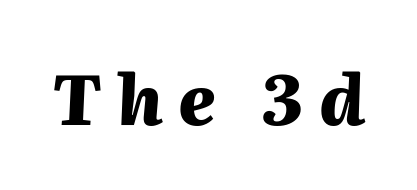
{"italic": "yes", "lean": "right", "slant_degrees": 2, "bold": "yes", "weight": "heavy", "width": "normal", "stroke_contrast": "medium", "x_height": "medium", "monospaced": "no", "underline": "no", "letter_spacing": "wide", "letter_spacing_em": 0.23, "glyph_px": 69}
